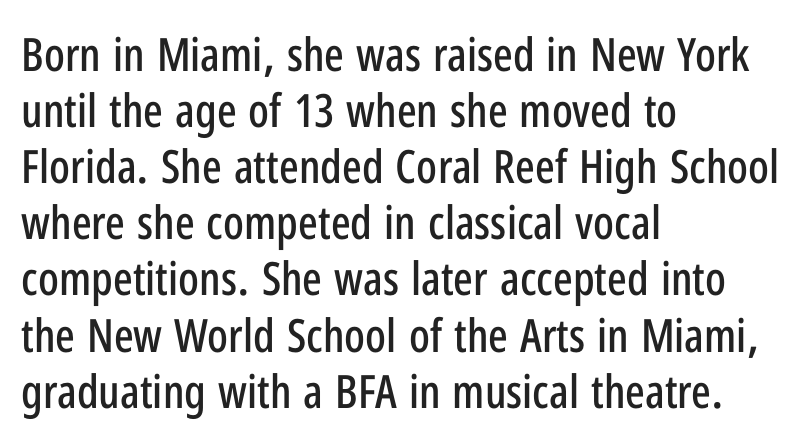
{"serif": "no", "italic": "no", "width": "condensed", "stroke_contrast": "low", "x_height": "medium", "monospaced": "no", "underline": "no", "align": "left", "line_spacing_ratio": 1.22, "letter_spacing": "normal", "letter_spacing_em": 0.0, "glyph_px": 46}
